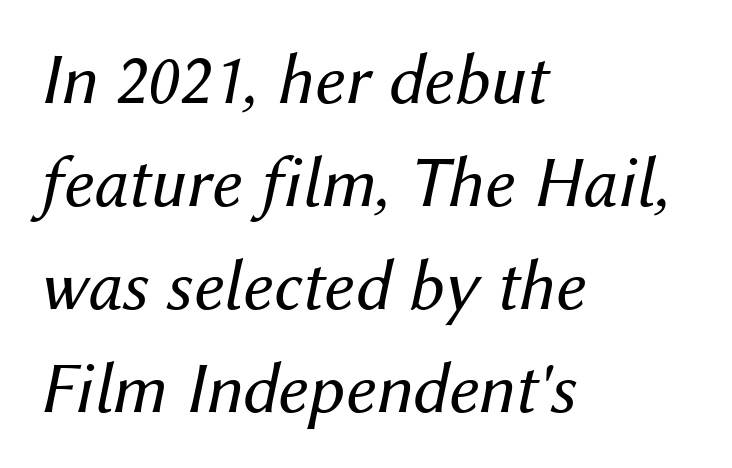
The image shows 72 px regular-weight type, italic (leaning right); set left-aligned, normal line spacing (1.43x), normal letter spacing, not underlined; medium stroke contrast and a medium x-height.
